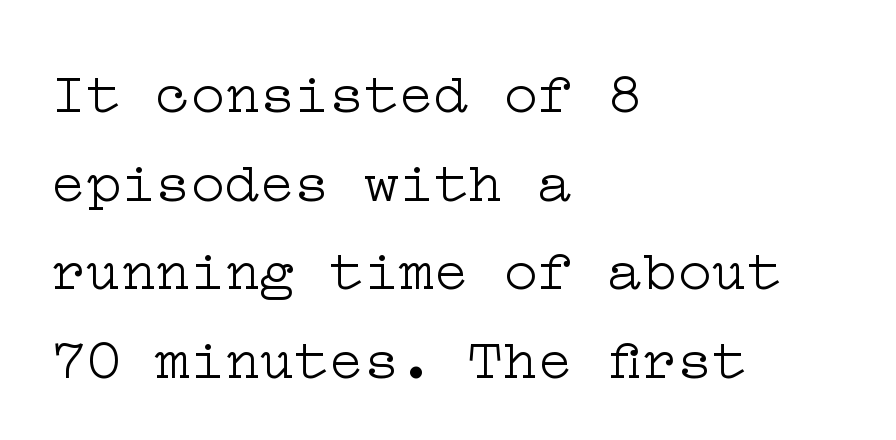
The image shows 58 px light, wide serif type, upright; set left-aligned, normal line spacing (1.53x), normal letter spacing, not underlined; low stroke contrast and a medium x-height.
